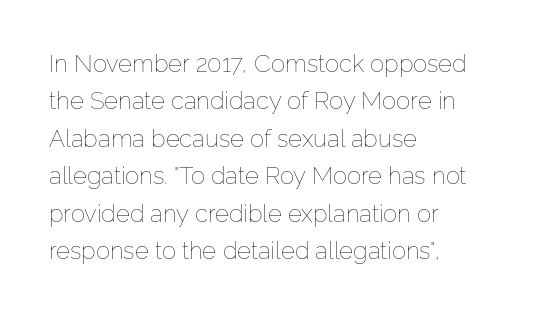
{"italic": "no", "bold": "no", "underline": "no", "align": "left", "line_spacing": "normal", "line_spacing_ratio": 1.56, "letter_spacing": "normal", "letter_spacing_em": 0.0, "glyph_px": 24}
